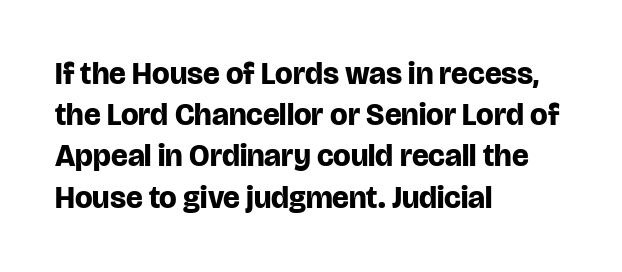
Is this a fixed-width face? No — the glyphs have proportional, varying widths. Notice how the passage keeps a crisp vertical edge on the left only. The font's upright variant was chosen for this text. Check under the words: just untouched page. Observe the absence of serifs on each vertical stroke in this sample. On the weight axis this lands at bold, roughly 700.
